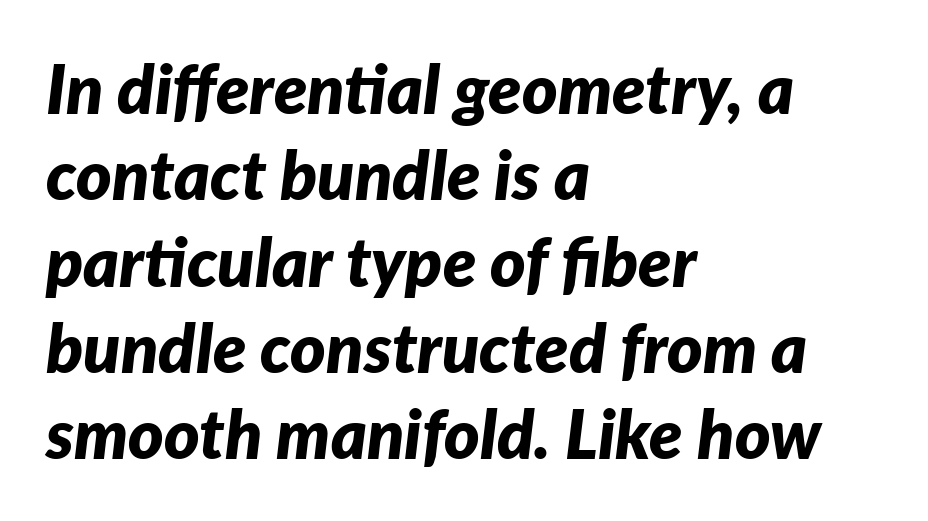
Q: Is the text bold? A: Yes.
Q: Is the text italic (slanted)? A: Yes, it leans right by about 7 degrees.
Q: Is the text underlined? A: No.
Q: How is the paragraph aligned? A: Left-aligned.
Q: Is the spacing between letters normal or unusually wide? A: Normal.
Q: Is the spacing between lines tight, normal or loose? A: Normal.
Q: Width (condensed, normal, or wide)? A: Normal.
Q: Stroke contrast? A: Low.
Q: x-height? A: Medium.
Q: Monospaced? A: No.
